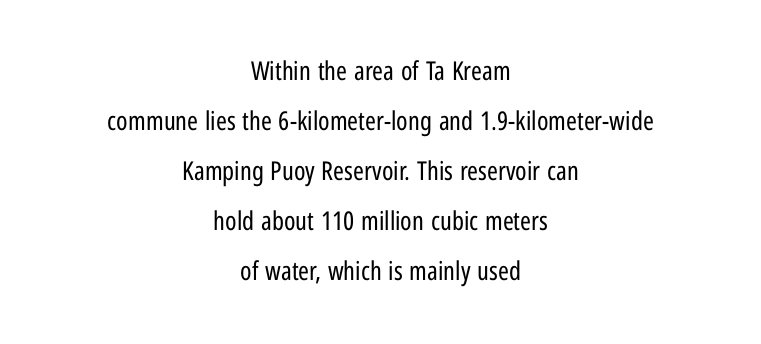
How would I describe the line gaps? Wide and relaxed. The words here are not underlined. Is the letter spacing exaggerated? No — it looks like the ordinary default. This is the regular roman posture of the typeface. Which margin do the lines hug? Neither — every line sits in the middle. Stem width sits at or under what a default text font uses.
